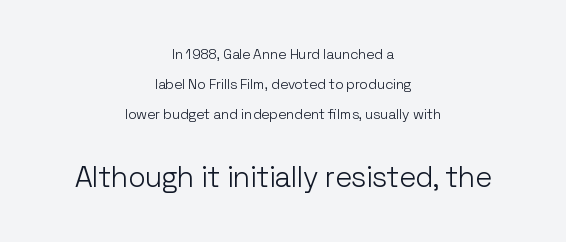
Nope, not italic — everything's standing straight. Notice how the passage keeps no hard edge, just a central spine. Do the characters align in a grid? No, the font is proportional. This block would shrink considerably if given ordinary leading; it's expanded now.
